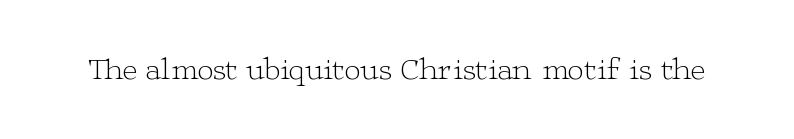
The image shows 32 px light, wide serif type, upright; set normal letter spacing, not underlined; low stroke contrast and a medium x-height.
